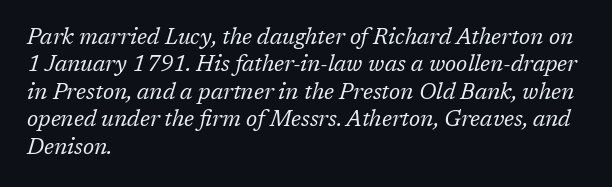
Q: Is the text bold? A: No.
Q: Is the text italic (slanted)? A: Yes, it leans right by about 17 degrees.
Q: Is the text underlined? A: No.
Q: How is the paragraph aligned? A: Left-aligned.
Q: Is the spacing between letters normal or unusually wide? A: Normal.
Q: Is the spacing between lines tight, normal or loose? A: Normal.
